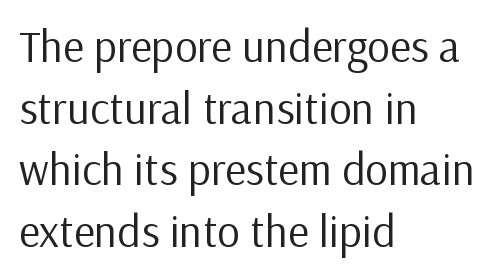
The image shows 45 px regular-weight sans-serif type, upright; set left-aligned, normal line spacing (1.37x), normal letter spacing, not underlined; low stroke contrast and a medium x-height.
